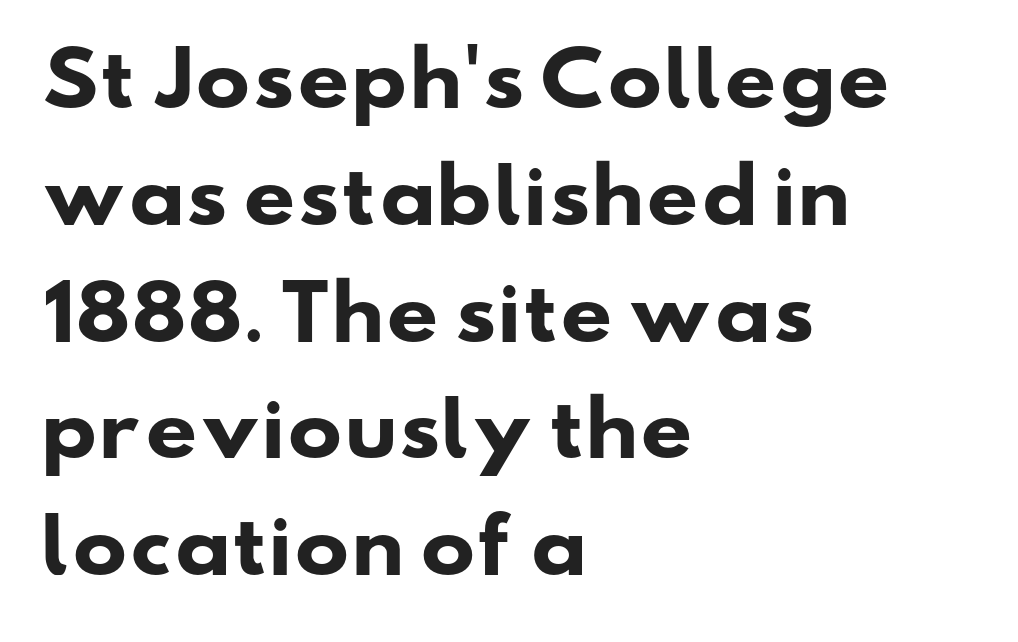
{"serif": "no", "bold": "yes", "weight": "heavy", "width": "wide", "stroke_contrast": "low", "x_height": "small", "monospaced": "no", "underline": "no", "align": "left", "line_spacing": "normal", "line_spacing_ratio": 1.6, "letter_spacing": "normal", "letter_spacing_em": 0.0, "glyph_px": 73}
